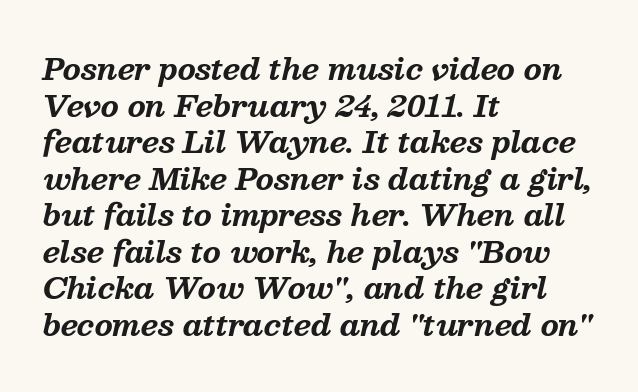
Is the letter spacing exaggerated? No — it looks like the ordinary default. Is this a fixed-width face? No — the glyphs have proportional, varying widths. Is the type bold? Yes — the strokes are clearly thick and heavy. Horizontally, the lines are justified to the leading edge only.
